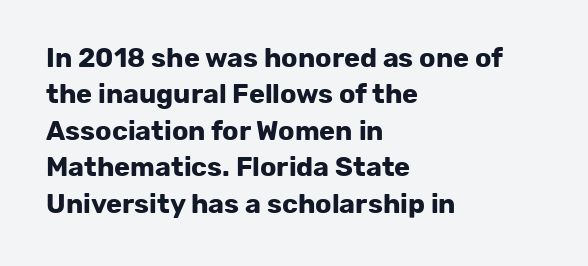
The image shows 27 px bold type, upright; set left-aligned, normal line spacing (1.35x), normal letter spacing, not underlined.
